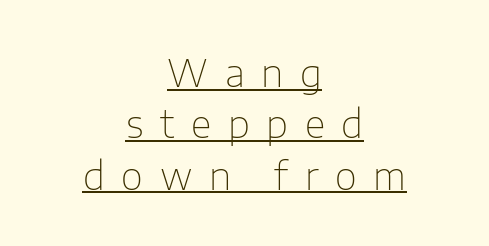
Vertical strokes here are truly vertical. Students, note that the glyphs here are deliberately spaced far apart. Regarding leading, the lines here are spaced in the standard way. Think of a printed novel: that variable character pitch is what you see here. The typesetter has applied underlining to the passage shown. Layout note: lines centered.
